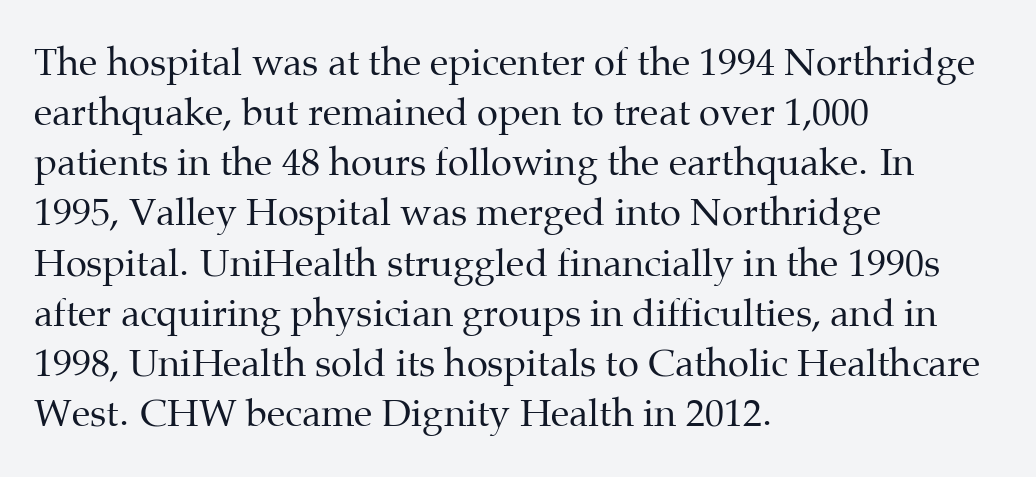
The image shows 38 px regular-weight serif type, upright; set left-aligned, normal line spacing (1.32x), normal letter spacing, not underlined; medium stroke contrast and a medium x-height.
